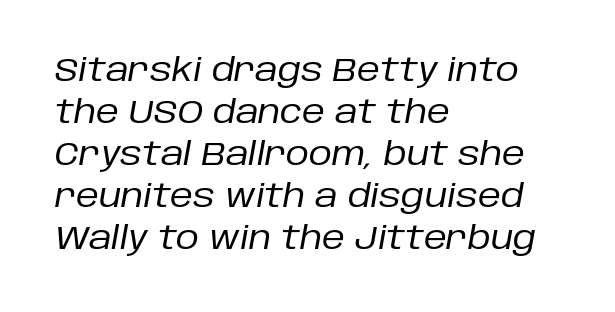
If you measured baseline to baseline, you'd find a middling distance. This rendering features lettering with no underline. The paragraph shown leans on its left margin. The typography opts for an oblique posture over an upright one.
